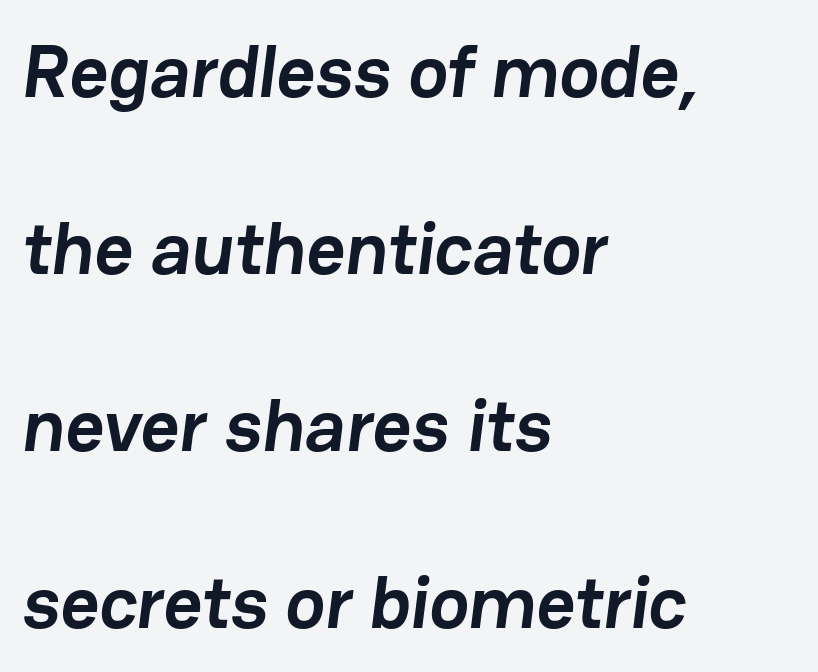
{"serif": "no", "bold": "yes", "weight": "semibold", "width": "normal", "stroke_contrast": "low", "x_height": "medium", "monospaced": "no", "underline": "no", "align": "left", "line_spacing": "loose", "line_spacing_ratio": 2.36, "letter_spacing": "normal", "letter_spacing_em": 0.0, "glyph_px": 75}
